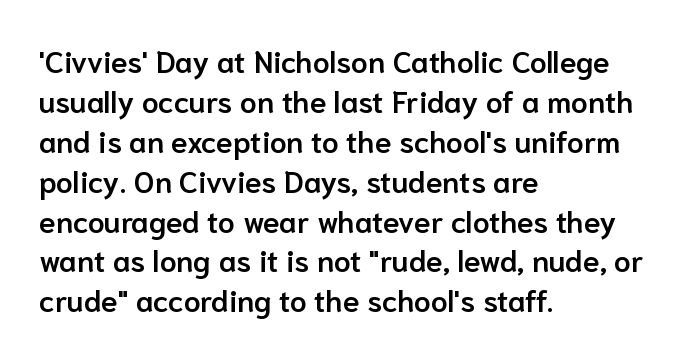
Q: Is the text bold? A: Semi-bold.
Q: Is the text italic (slanted)? A: No, it is upright.
Q: Is the typeface a serif or a sans-serif typeface? A: Sans-serif.
Q: Is the text underlined? A: No.
Q: How is the paragraph aligned? A: Left-aligned.
Q: Is the spacing between letters normal or unusually wide? A: Normal.
Q: Is the spacing between lines tight, normal or loose? A: Normal.
Q: Width (condensed, normal, or wide)? A: Normal.
Q: Stroke contrast? A: Low.
Q: x-height? A: Medium.
Q: Monospaced? A: No.
